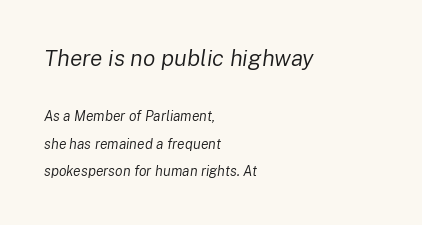
Observe the lean: these are italic letterforms. A clean baseline with only descenders dipping below it. What's the leading like? Stretched, with rows far apart. You get the large type first, then a drop to smaller type. Is the stroke heavy? The answer is a plain regular-or-lighter.
